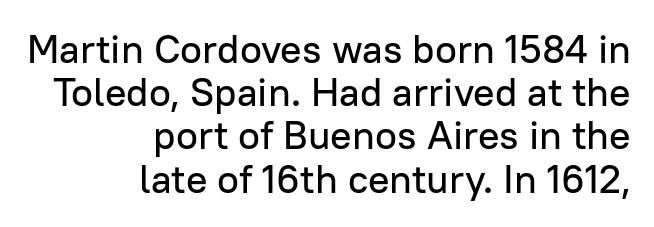
{"serif": "no", "italic": "no", "width": "normal", "stroke_contrast": "low", "x_height": "medium", "monospaced": "no", "underline": "no", "align": "right", "line_spacing": "tight", "line_spacing_ratio": 1.08, "letter_spacing": "normal", "letter_spacing_em": 0.0, "glyph_px": 40}
